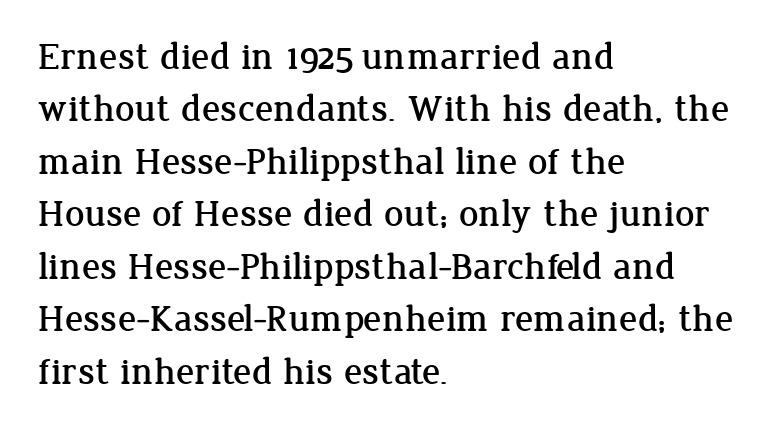
Q: Is the text italic (slanted)? A: No, it is upright.
Q: Is the typeface a serif or a sans-serif typeface? A: Serif.
Q: Is the text underlined? A: No.
Q: How is the paragraph aligned? A: Left-aligned.
Q: Is the spacing between letters normal or unusually wide? A: Normal.
Q: Is the spacing between lines tight, normal or loose? A: Normal.
Q: Width (condensed, normal, or wide)? A: Normal.
Q: Stroke contrast? A: Low.
Q: x-height? A: Medium.
Q: Monospaced? A: No.
